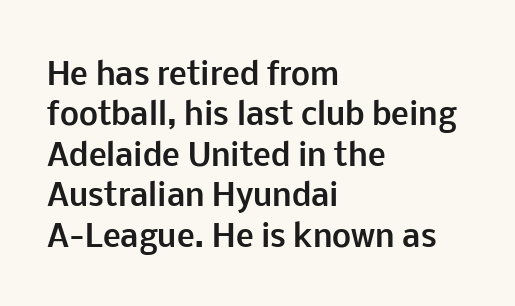
Compared with an ordinary text face, these strokes are far heavier — a full bold. The rendering uses a moderate line-height, typical for paragraphs. Does the type have serifs? No, each stem ends abruptly. Quick note: underline off. No extra tracking has been applied to these lines.
